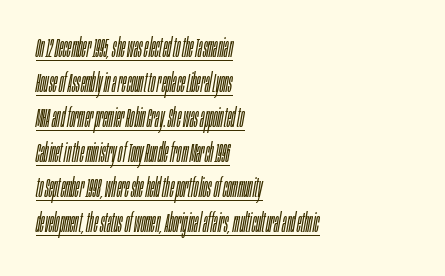
{"italic": "yes", "lean": "right", "slant_degrees": 10, "bold": "no", "underline": "yes", "align": "left", "line_spacing": "normal", "line_spacing_ratio": 1.35, "letter_spacing": "normal", "letter_spacing_em": 0.0, "glyph_px": 26}
